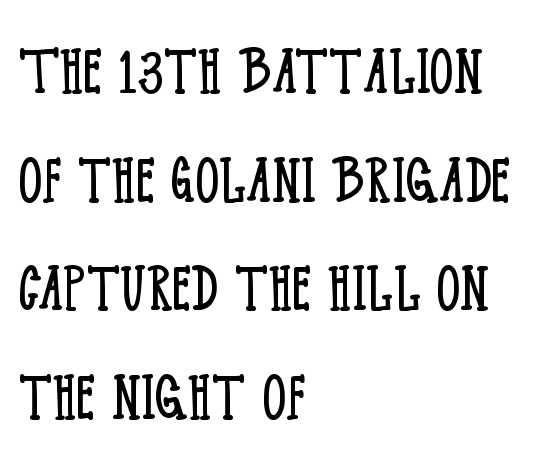
Q: Is the text bold? A: No.
Q: Is the text italic (slanted)? A: No, it is upright.
Q: Is the typeface a serif or a sans-serif typeface? A: Serif.
Q: Is the text underlined? A: No.
Q: How is the paragraph aligned? A: Left-aligned.
Q: Is the spacing between letters normal or unusually wide? A: Normal.
Q: Is the spacing between lines tight, normal or loose? A: Normal.
Q: Width (condensed, normal, or wide)? A: Condensed.
Q: Stroke contrast? A: Low.
Q: x-height? A: Large.
Q: Monospaced? A: No.
